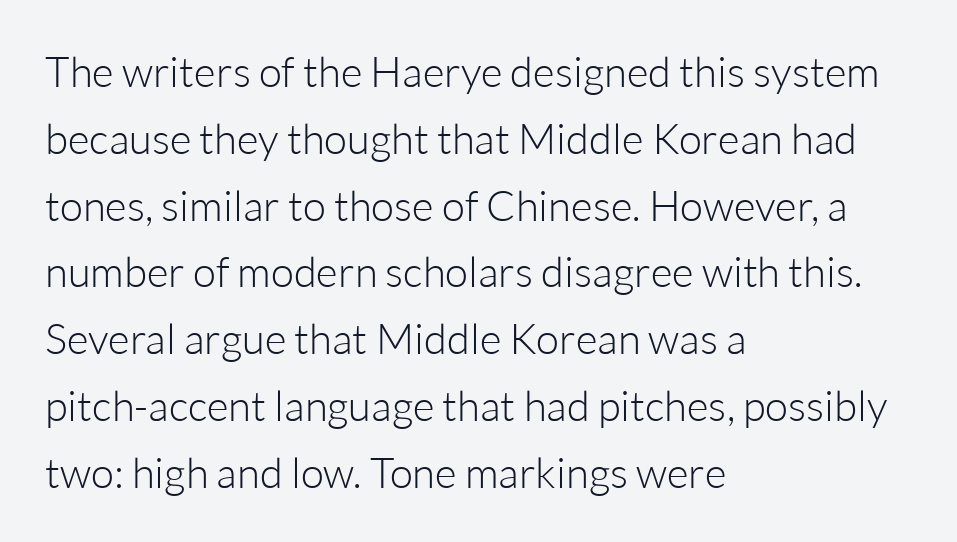
A light-to-regular cut is what we see here. Proportional: the letters do not fall into vertical columns. To sum up the face: it is a sans, with no serifs. If you measured baseline to baseline, you'd find a middling distance. Italic: no, the glyphs are upright roman. Short note: letters normally spaced.
